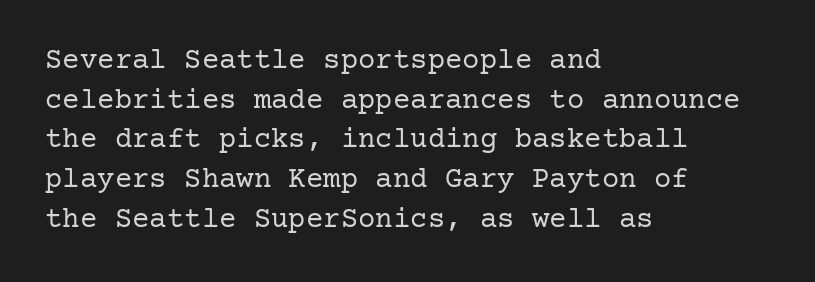
The image shows 29 px regular-weight serif type, upright; set left-aligned, normal line spacing (1.37x), normal letter spacing, not underlined; low stroke contrast and a medium x-height.
